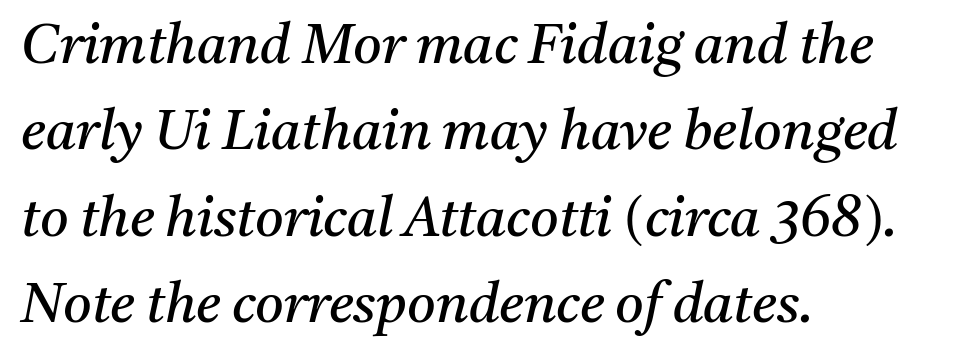
Q: Is the text bold? A: No.
Q: Is the text italic (slanted)? A: Yes, it leans right by about 11 degrees.
Q: Is the typeface a serif or a sans-serif typeface? A: Serif.
Q: Is the text underlined? A: No.
Q: How is the paragraph aligned? A: Left-aligned.
Q: Is the spacing between letters normal or unusually wide? A: Normal.
Q: Is the spacing between lines tight, normal or loose? A: Normal.
Q: Width (condensed, normal, or wide)? A: Normal.
Q: Stroke contrast? A: Medium.
Q: x-height? A: Medium.
Q: Monospaced? A: No.
